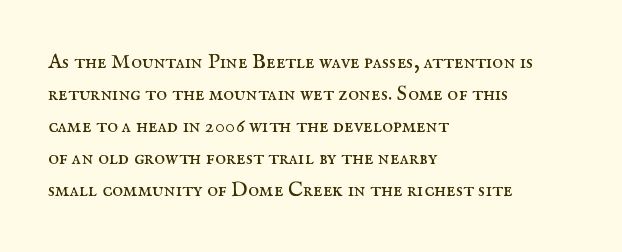
{"italic": "no", "bold": "no", "underline": "no", "align": "left", "line_spacing": "normal", "line_spacing_ratio": 1.52, "letter_spacing": "normal", "letter_spacing_em": 0.0, "glyph_px": 21}
